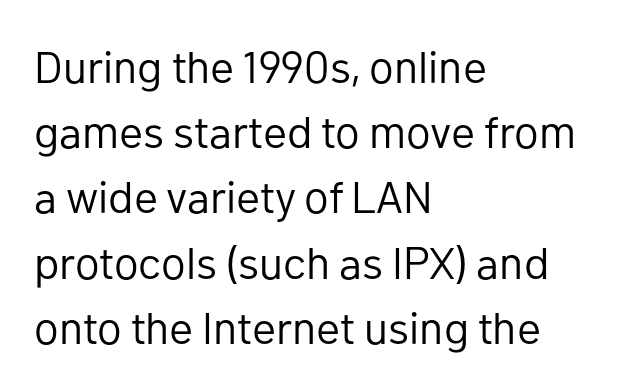
You could not count columns in this text — the font is proportionally spaced. Each letter's strokes conclude bluntly, with no projecting serifs. Posture: vertical. Left-aligned paragraph, ragged on the right. Descenders hang freely into open space. Spacing between characters is what you'd get straight out of the box.
